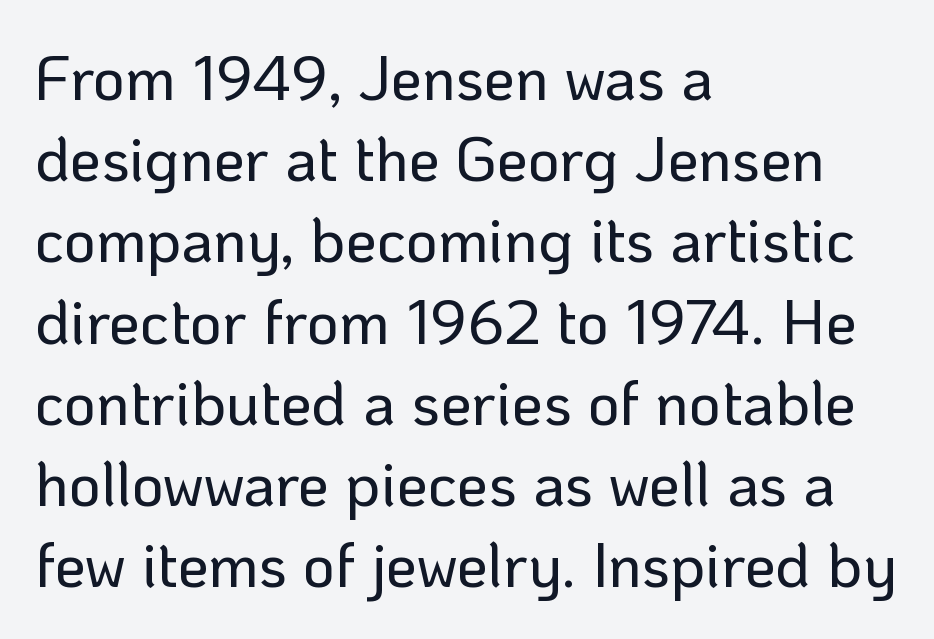
{"serif": "no", "italic": "no", "width": "normal", "stroke_contrast": "low", "x_height": "medium", "monospaced": "no", "underline": "no", "align": "left", "line_spacing": "normal", "line_spacing_ratio": 1.31, "letter_spacing": "normal", "letter_spacing_em": 0.0, "glyph_px": 62}
